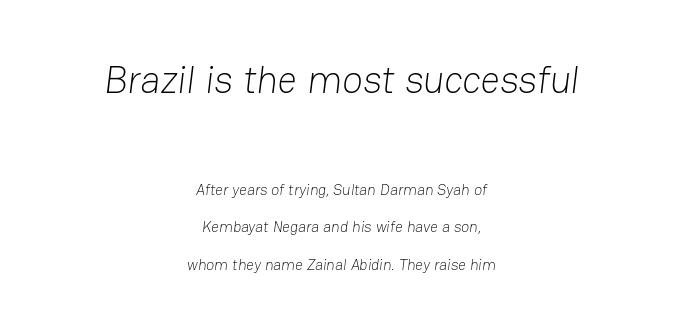
The image shows 38 px light sans-serif type; set centered, loose line spacing (2.49x), normal letter spacing, not underlined; the first (top) block is 2.53x larger; low stroke contrast and a medium x-height.
